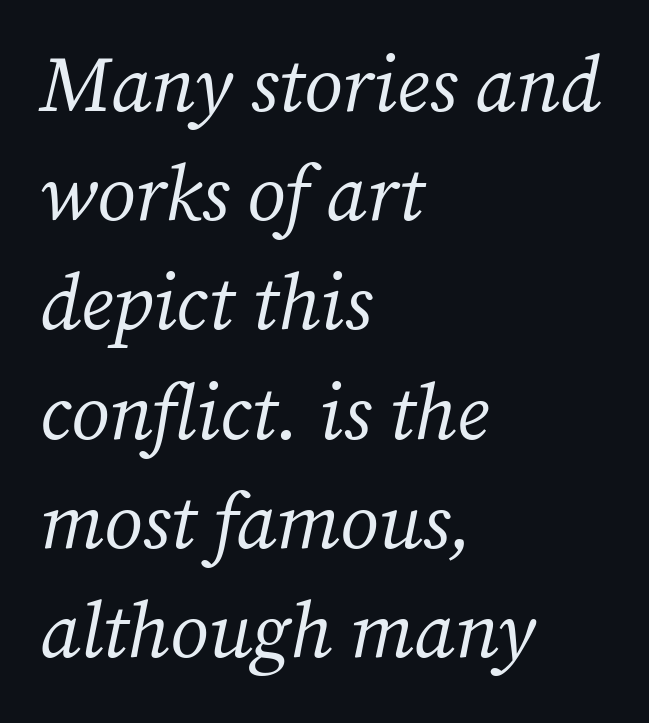
Q: Is the text bold? A: No.
Q: Is the text italic (slanted)? A: Yes, it leans right by about 12 degrees.
Q: Is the typeface a serif or a sans-serif typeface? A: Serif.
Q: Is the text underlined? A: No.
Q: How is the paragraph aligned? A: Left-aligned.
Q: Is the spacing between letters normal or unusually wide? A: Normal.
Q: Is the spacing between lines tight, normal or loose? A: Normal.
Q: Width (condensed, normal, or wide)? A: Normal.
Q: Stroke contrast? A: Medium.
Q: x-height? A: Medium.
Q: Monospaced? A: No.
